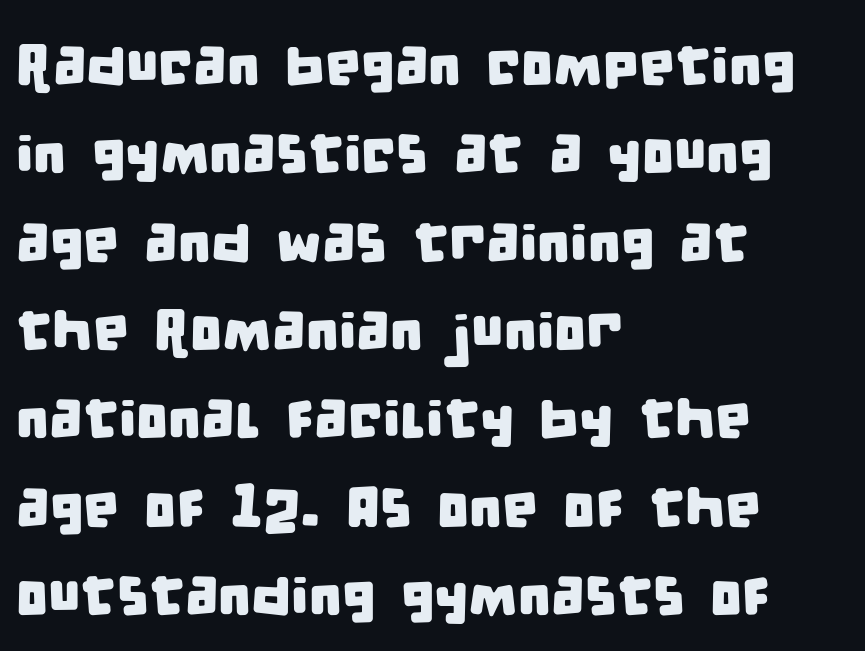
The image shows 57 px condensed sans-serif type; set left-aligned, normal line spacing (1.55x), normal letter spacing, not underlined; low stroke contrast and a large x-height.
